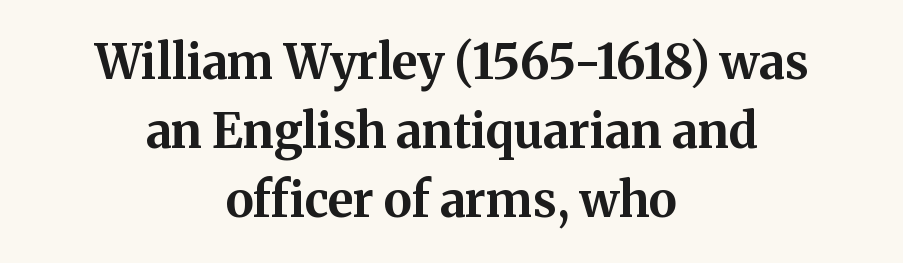
{"serif": "yes", "italic": "no", "bold": "yes", "weight": "bold", "width": "normal", "stroke_contrast": "medium", "x_height": "medium", "monospaced": "no", "underline": "no", "align": "center", "line_spacing": "normal", "line_spacing_ratio": 1.44, "letter_spacing": "normal", "letter_spacing_em": 0.0, "glyph_px": 48}
